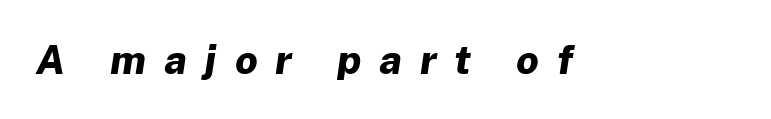
The image shows 40 px bold type, italic (leaning right); set unusually wide letter spacing (+0.45 em), not underlined; low stroke contrast and a medium x-height.
